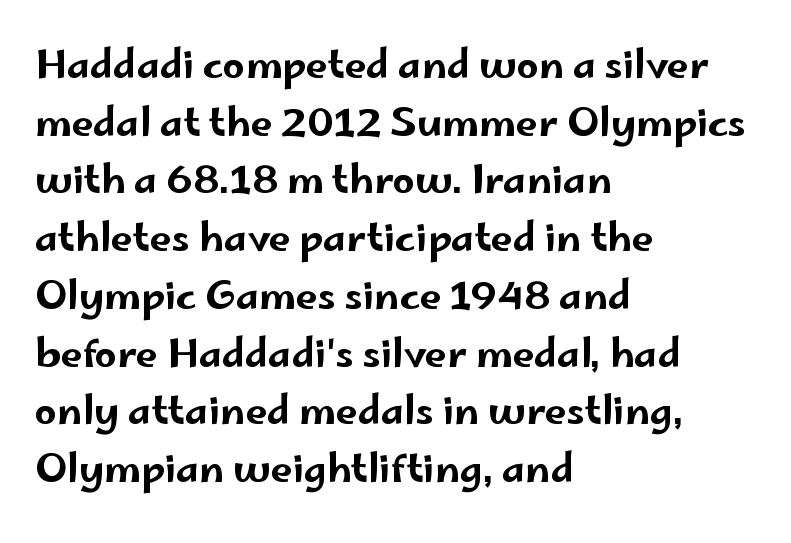
{"serif": "no", "italic": "no", "width": "wide", "stroke_contrast": "low", "x_height": "small", "monospaced": "no", "underline": "no", "align": "left", "line_spacing": "normal", "line_spacing_ratio": 1.48, "letter_spacing": "normal", "letter_spacing_em": 0.0, "glyph_px": 39}
